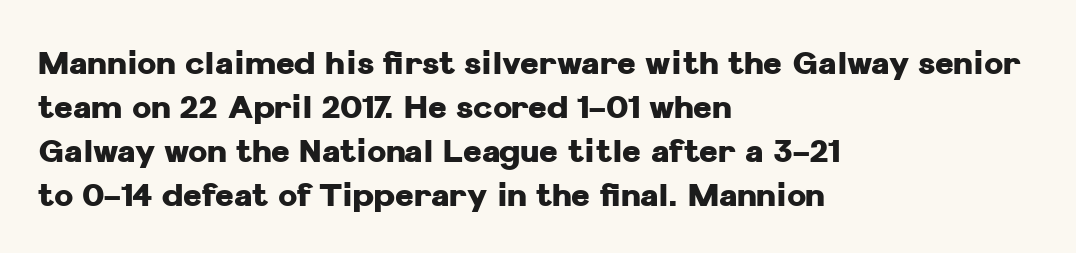
Q: Is the text bold? A: Yes.
Q: Is the text italic (slanted)? A: No, it is upright.
Q: Is the typeface a serif or a sans-serif typeface? A: Sans-serif.
Q: Is the text underlined? A: No.
Q: How is the paragraph aligned? A: Left-aligned.
Q: Is the spacing between letters normal or unusually wide? A: Normal.
Q: Is the spacing between lines tight, normal or loose? A: Normal.
Q: Width (condensed, normal, or wide)? A: Normal.
Q: Stroke contrast? A: Low.
Q: x-height? A: Medium.
Q: Monospaced? A: No.
